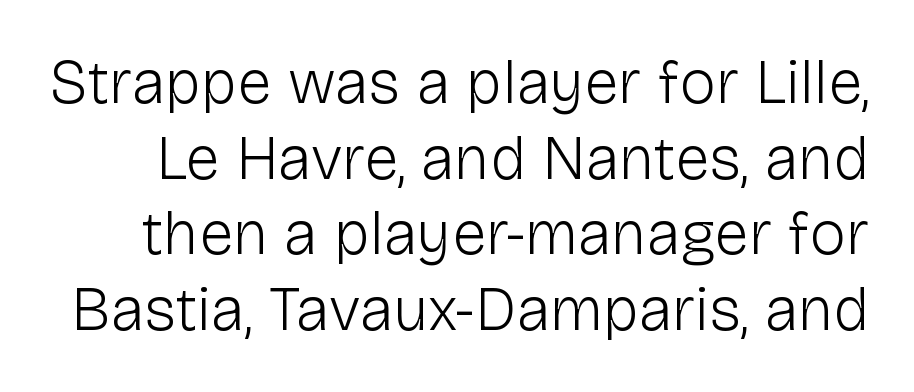
Descenders hang freely into open space. The letters look calm and open, with moderate or lighter stems. No italicization has been applied; the sample stays upright. No extra tracking has been applied to these lines.
